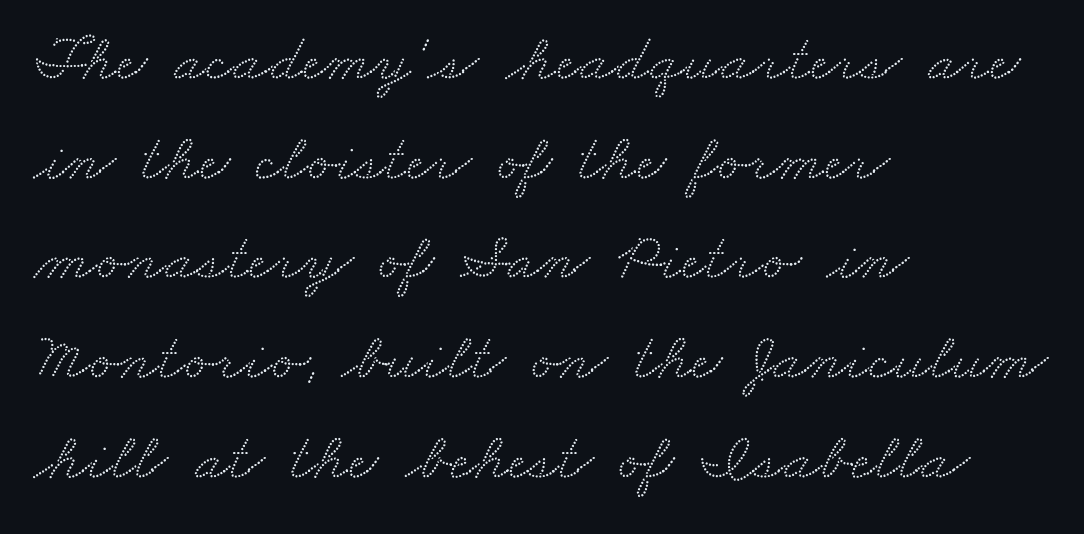
The image shows 66 px wide serif type; set left-aligned, normal line spacing (1.51x), normal letter spacing, not underlined; medium stroke contrast and a small x-height.
